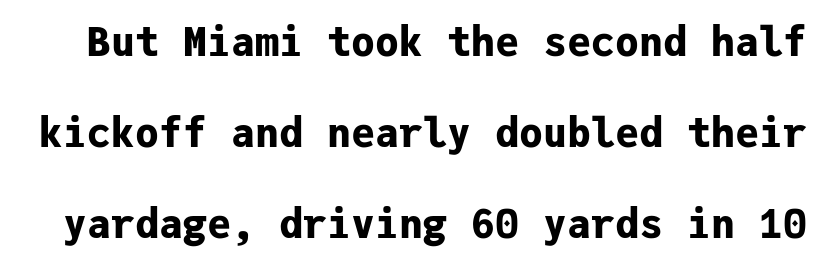
Q: Is the text bold? A: Yes.
Q: Is the text italic (slanted)? A: No, it is upright.
Q: Is the typeface a serif or a sans-serif typeface? A: Sans-serif.
Q: Is the text underlined? A: No.
Q: Is the spacing between letters normal or unusually wide? A: Normal.
Q: Is the spacing between lines tight, normal or loose? A: Loose.
Q: Width (condensed, normal, or wide)? A: Normal.
Q: Stroke contrast? A: Low.
Q: x-height? A: Medium.
Q: Monospaced? A: Yes.
